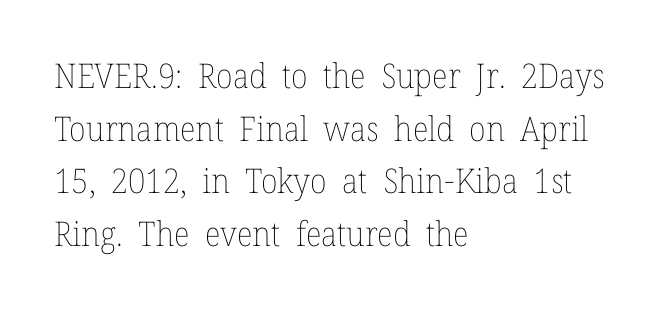
This sample is left-justified, so line endings fall wherever the words run out. Every stem runs plumb, perpendicular to the baseline. Think standard paragraph weight, or any step lighter than that. Proportional: the letters do not fall into vertical columns. In terms of letterspacing, this is plain default setting. Vertically, the passage feels balanced, rows spaced as you'd expect.
